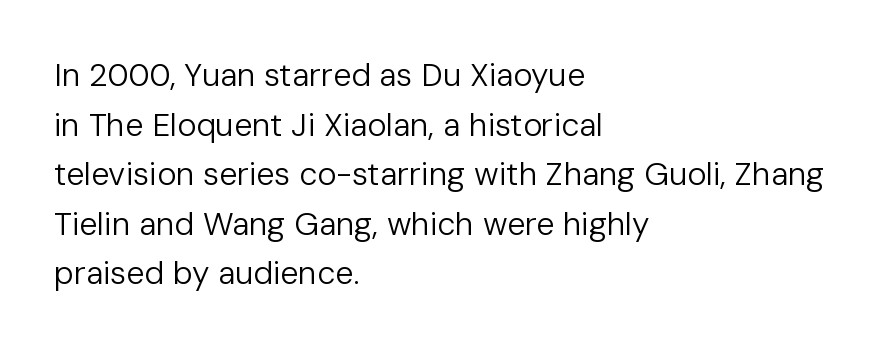
Rendered with straight, roman letterforms. The letterforms sit shoulder to shoulder at normal distance. One glance says typical: line gaps are just what's usual. Casual observation: everything's shoved over to the left. The font family rendered here belongs to the sans-serif group.
